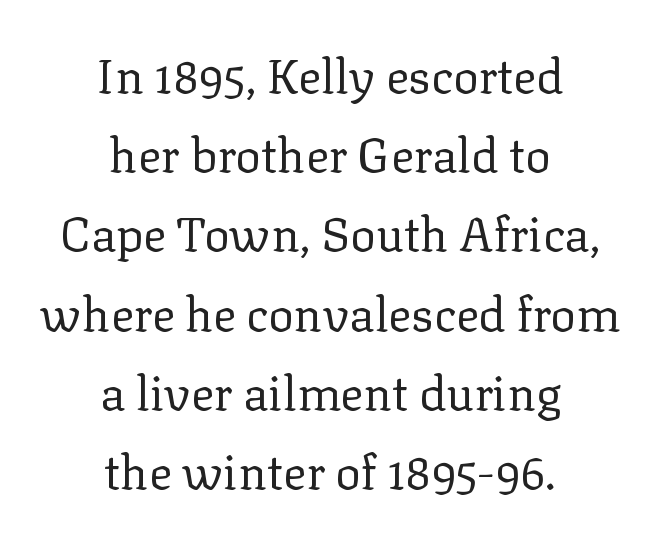
The image shows 48 px regular-weight serif type, upright; set centered, normal line spacing (1.65x), normal letter spacing, not underlined; low stroke contrast and a medium x-height.
